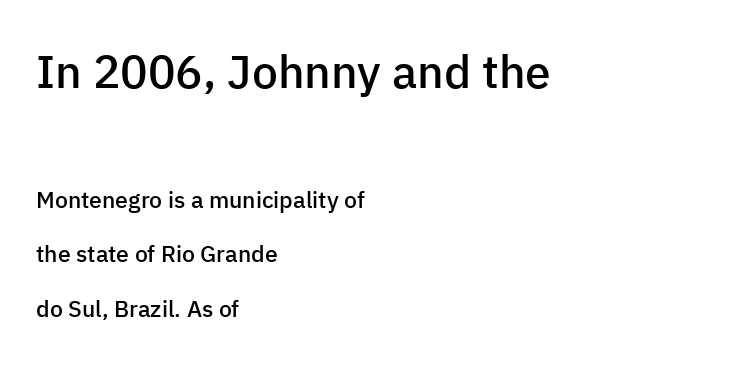
The image shows 46 px semibold sans-serif type, upright; set left-aligned, loose line spacing (2.37x), normal letter spacing, not underlined; the first (top) block is 2.0x larger; low stroke contrast and a medium x-height.
